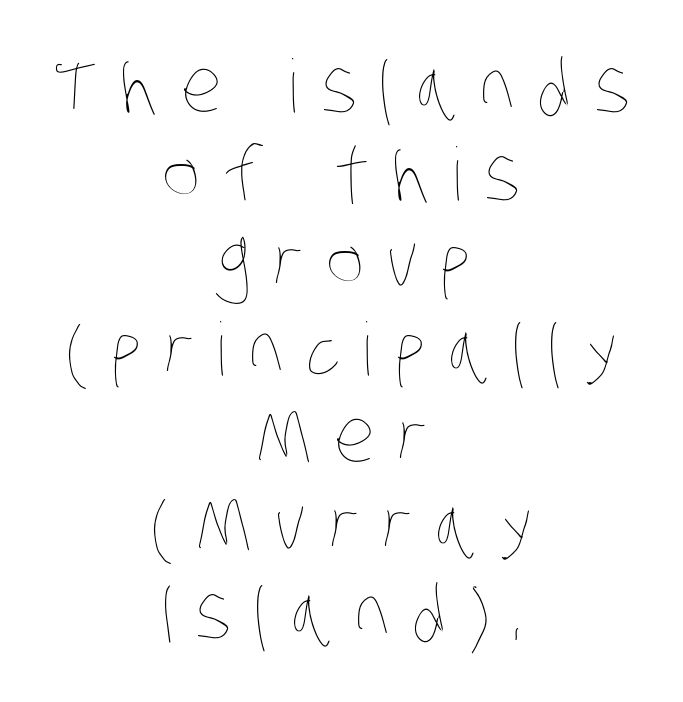
{"bold": "no", "weight": "thin", "width": "condensed", "stroke_contrast": "low", "x_height": "large", "monospaced": "no", "underline": "no", "align": "center", "line_spacing_ratio": 1.2, "letter_spacing": "wide", "letter_spacing_em": 0.31, "glyph_px": 73}
